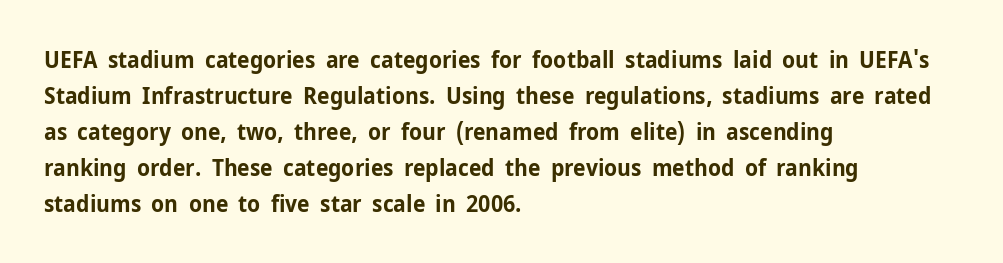
The image shows 23 px bold type, upright; set left-aligned, normal line spacing (1.56x), normal letter spacing, not underlined.
